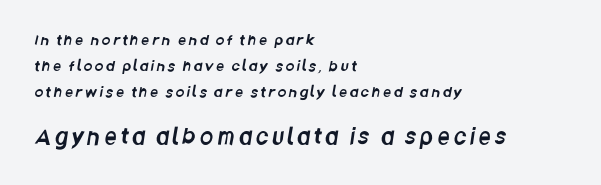
The image shows 21 px text type; set left-aligned, line spacing 1.85x, unusually wide letter spacing (+0.2 em), not underlined; the second (bottom) block is 1.5x larger.
